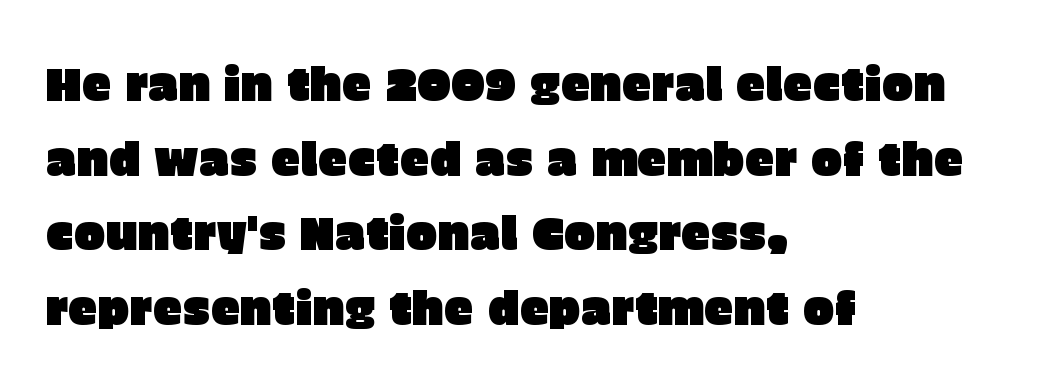
The image shows 47 px sans-serif type, upright; set left-aligned, normal line spacing (1.59x), normal letter spacing, not underlined; low stroke contrast and a large x-height.
